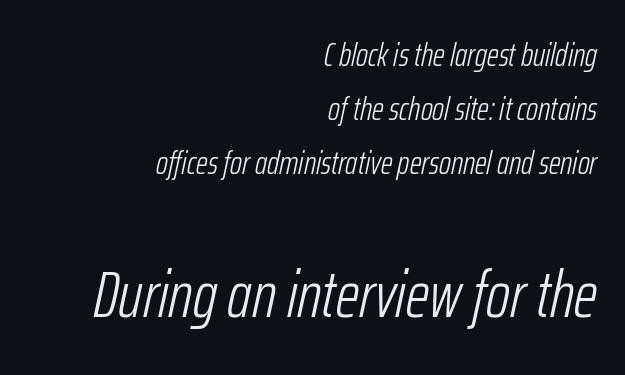
Typeset ragged left — the right edge is the straight one. Whoever set this chose a conventional vertical rhythm. Stems and bowls with no extra thickness — not bold. Proportional: the letters do not fall into vertical columns.
